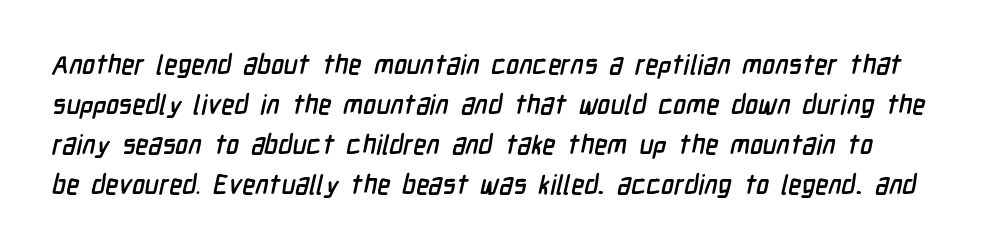
A normal amount of white space separates one row of letters from the next. The space beneath each line is pristine and unruled. Compared with typical body copy, the letter spacing here is the same.
